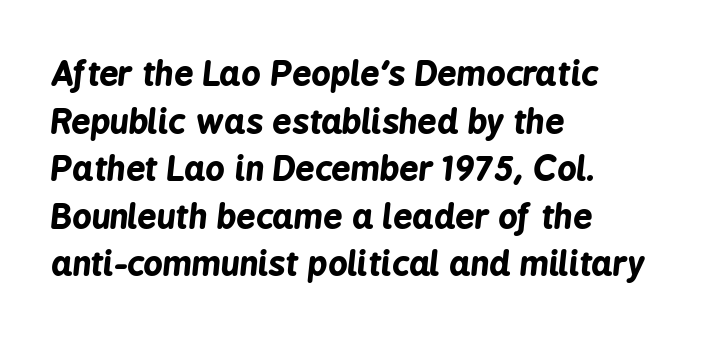
{"italic": "yes", "lean": "right", "slant_degrees": 6, "bold": "yes", "weight": "bold", "width": "condensed", "stroke_contrast": "low", "x_height": "medium", "monospaced": "no", "underline": "no", "align": "left", "line_spacing": "normal", "line_spacing_ratio": 1.4, "letter_spacing": "normal", "letter_spacing_em": 0.0, "glyph_px": 34}
